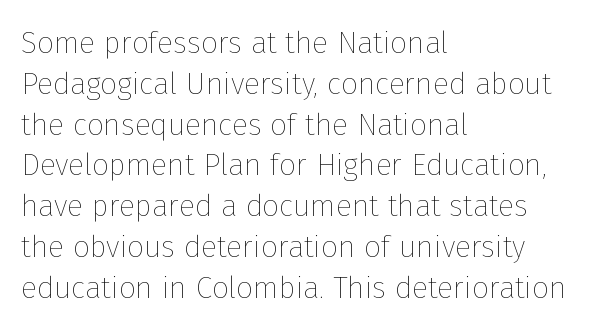
{"italic": "no", "bold": "no", "weight": "thin", "width": "normal", "stroke_contrast": "low", "x_height": "medium", "monospaced": "no", "underline": "no", "align": "left", "line_spacing": "normal", "line_spacing_ratio": 1.36, "letter_spacing": "normal", "letter_spacing_em": 0.0, "glyph_px": 30}
